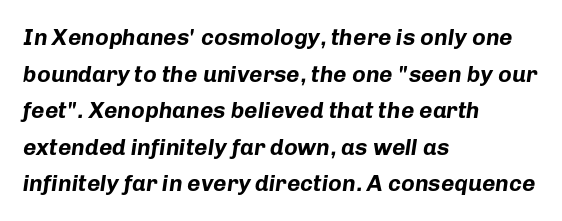
Q: Is the text bold? A: Yes.
Q: Is the text italic (slanted)? A: Yes, it leans right by about 8 degrees.
Q: Is the text underlined? A: No.
Q: How is the paragraph aligned? A: Left-aligned.
Q: Is the spacing between letters normal or unusually wide? A: Normal.
Q: Is the spacing between lines tight, normal or loose? A: Normal.
